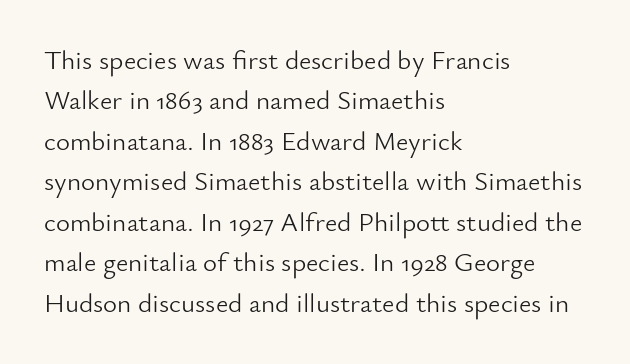
Q: Is the text bold? A: No.
Q: Is the text italic (slanted)? A: No, it is upright.
Q: Is the text underlined? A: No.
Q: How is the paragraph aligned? A: Left-aligned.
Q: Is the spacing between letters normal or unusually wide? A: Normal.
Q: Is the spacing between lines tight, normal or loose? A: Normal.
